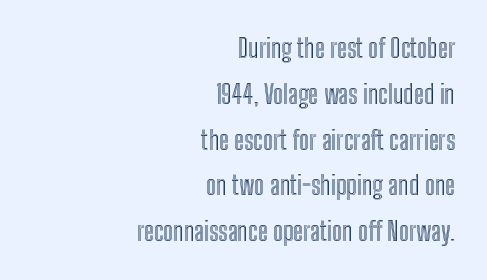
{"italic": "no", "underline": "no", "align": "right", "line_spacing_ratio": 1.76, "letter_spacing": "normal", "letter_spacing_em": 0.0, "glyph_px": 26}
